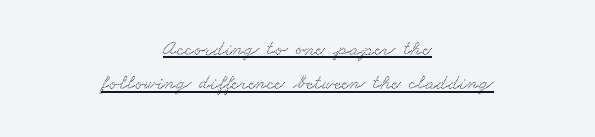
{"underline": "yes", "align": "center", "line_spacing": "normal", "line_spacing_ratio": 1.63, "letter_spacing": "normal", "letter_spacing_em": 0.0, "glyph_px": 21}
